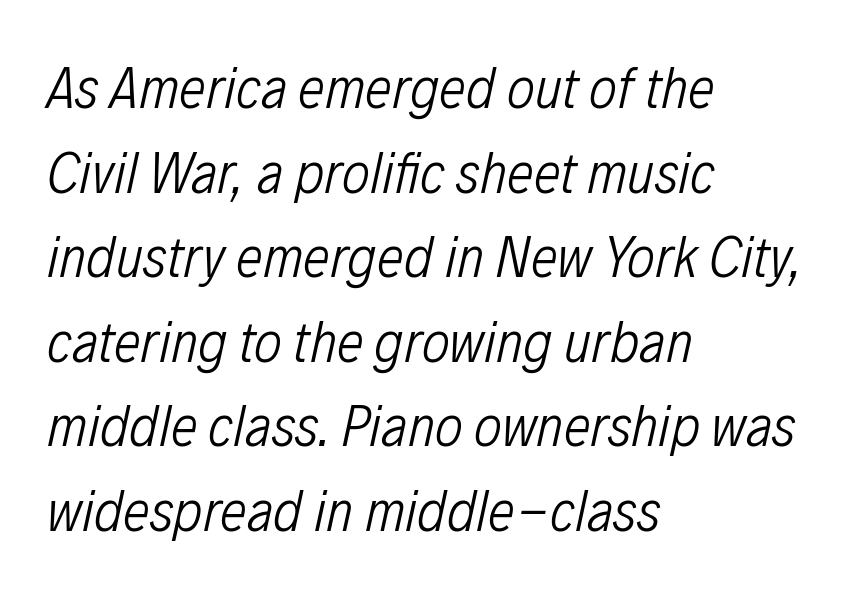
Q: Is the text bold? A: No.
Q: Is the text italic (slanted)? A: Yes, it leans right by about 12 degrees.
Q: Is the text underlined? A: No.
Q: How is the paragraph aligned? A: Left-aligned.
Q: Is the spacing between letters normal or unusually wide? A: Normal.
Q: Is the spacing between lines tight, normal or loose? A: Normal.
Q: Width (condensed, normal, or wide)? A: Condensed.
Q: Stroke contrast? A: Low.
Q: x-height? A: Medium.
Q: Monospaced? A: No.
